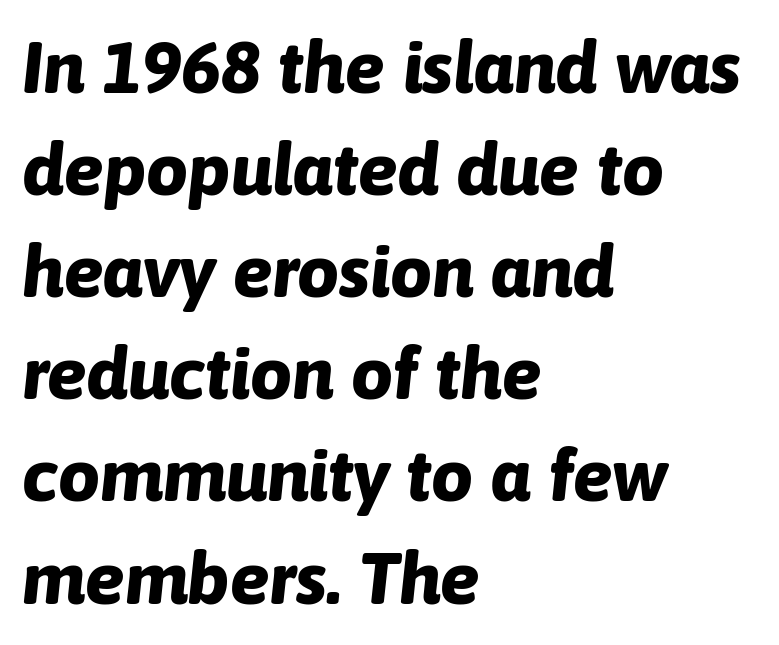
Q: Is the text bold? A: Yes.
Q: Is the text italic (slanted)? A: Yes, it leans right by about 6 degrees.
Q: Is the text underlined? A: No.
Q: How is the paragraph aligned? A: Left-aligned.
Q: Is the spacing between letters normal or unusually wide? A: Normal.
Q: Is the spacing between lines tight, normal or loose? A: Normal.
Q: Width (condensed, normal, or wide)? A: Normal.
Q: Stroke contrast? A: Low.
Q: x-height? A: Medium.
Q: Monospaced? A: No.
